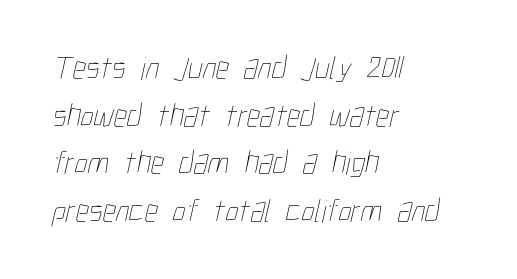
Ink coverage per letter is moderate at most. These lines are rendered in a variable-pitch font. The gap between lines stays unmarked. The rendering keeps characters at their native spacing. Is the block centered? No — it sits flush against the left margin. Evenly set lines give the paragraph a standard silhouette.
